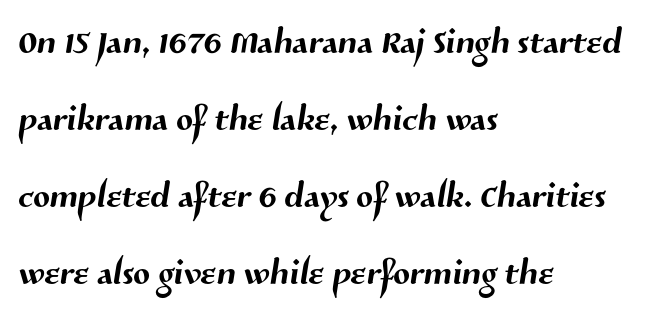
The image shows 49 px sans-serif type; set left-aligned, normal line spacing (1.57x), normal letter spacing, not underlined; medium stroke contrast and a medium x-height.
